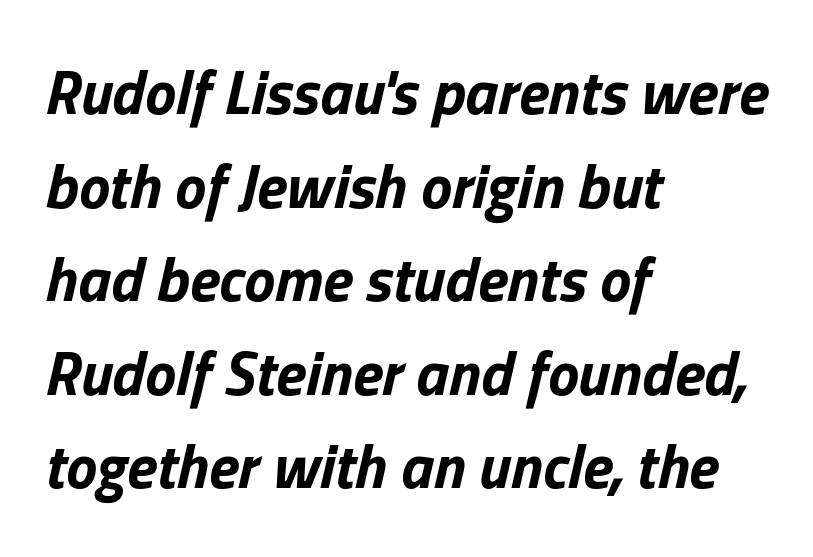
Q: Is the text bold? A: Yes.
Q: Is the text italic (slanted)? A: Yes, it leans right by about 13 degrees.
Q: Is the text underlined? A: No.
Q: How is the paragraph aligned? A: Left-aligned.
Q: Is the spacing between letters normal or unusually wide? A: Normal.
Q: Is the spacing between lines tight, normal or loose? A: Normal.
Q: Width (condensed, normal, or wide)? A: Normal.
Q: Stroke contrast? A: Low.
Q: x-height? A: Medium.
Q: Monospaced? A: No.
